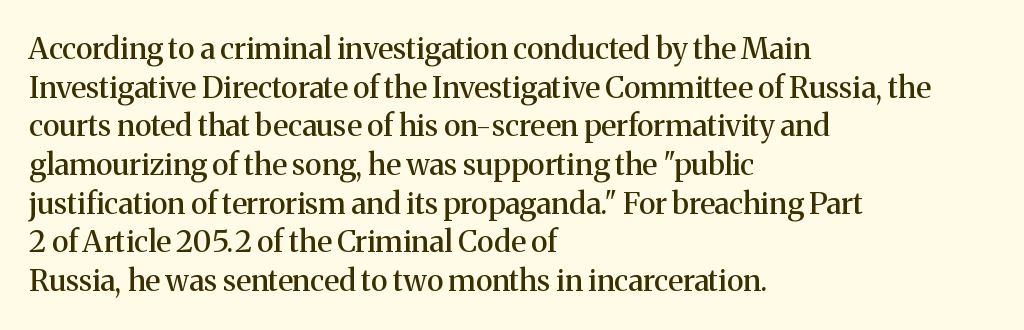
Vertical strokes here are truly vertical. Any mark beneath the type? The region is blank. Leading matches the norm, producing a regular column. Tracking here is standard; glyphs follow each other at the usual distance. Line starts are locked; line ends wander.
